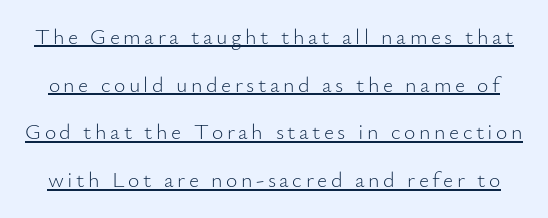
The image shows 22 px text type, upright; set loose line spacing (2.17x), underlined.
